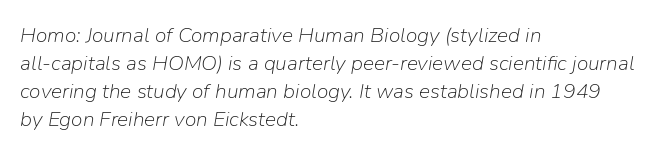
The image shows 21 px text type, italic (leaning right); set left-aligned, normal line spacing (1.34x), normal letter spacing, not underlined.
